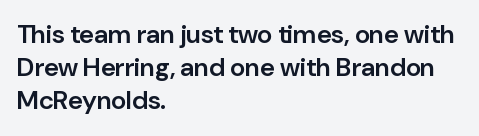
The space beneath each line is pristine and unruled. Notice how the stems are strictly vertical — no italics here. Weight: semibold (demi). Is the letter spacing exaggerated? No — it looks like the ordinary default. The line-height multiplier appears to be the usual default. Short and long lines alike share a common starting point at left.
